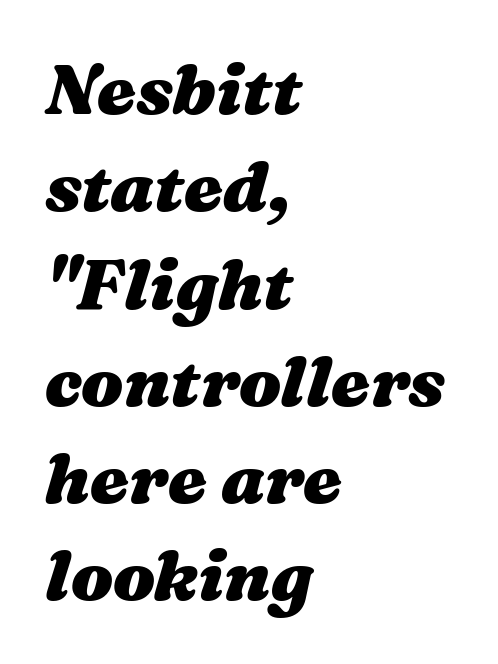
The text block is weighted toward the left margin, trailing off unevenly rightward. Whoever set this chose a conventional vertical rhythm. These lines keep a tight, regular rhythm from letter to letter. This rendering features lettering with no underline.
